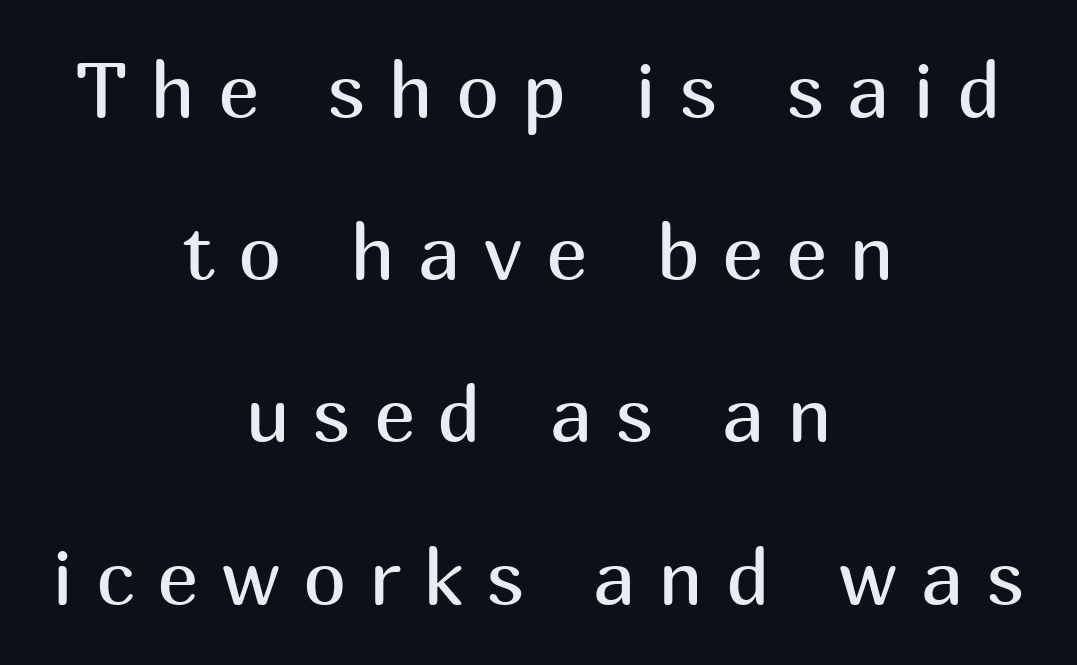
The image shows 78 px regular-weight sans-serif type, upright; set centered, loose line spacing (2.08x), unusually wide letter spacing (+0.29 em), not underlined; medium stroke contrast and a medium x-height.
